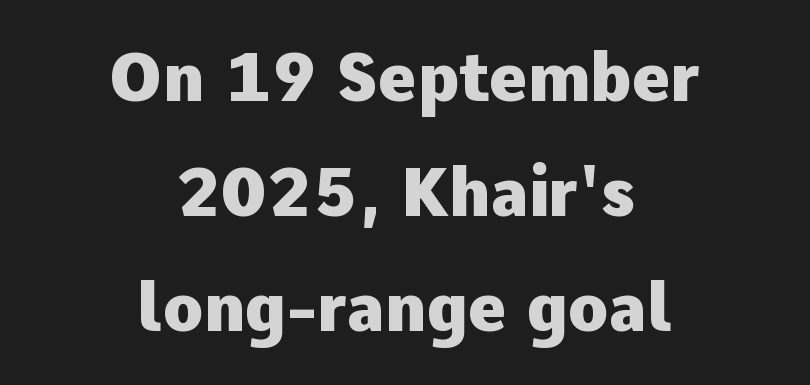
In terms of posture, this sample is upright. Check the space under the baseline: it is left empty. The letters advance in unequal steps, a hallmark of proportional type. What weight is shown? A full bold with thick strokes.
